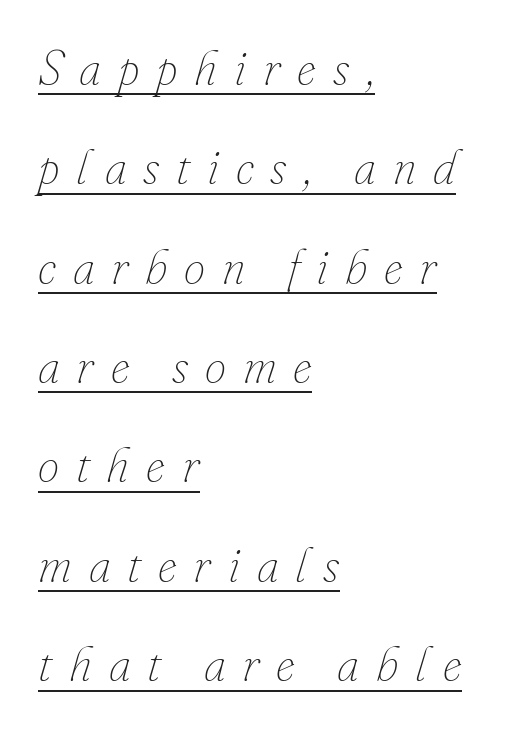
The image shows 48 px thin type, italic (leaning right); set left-aligned, loose line spacing (2.07x), unusually wide letter spacing (+0.35 em), underlined; low stroke contrast and a small x-height.
